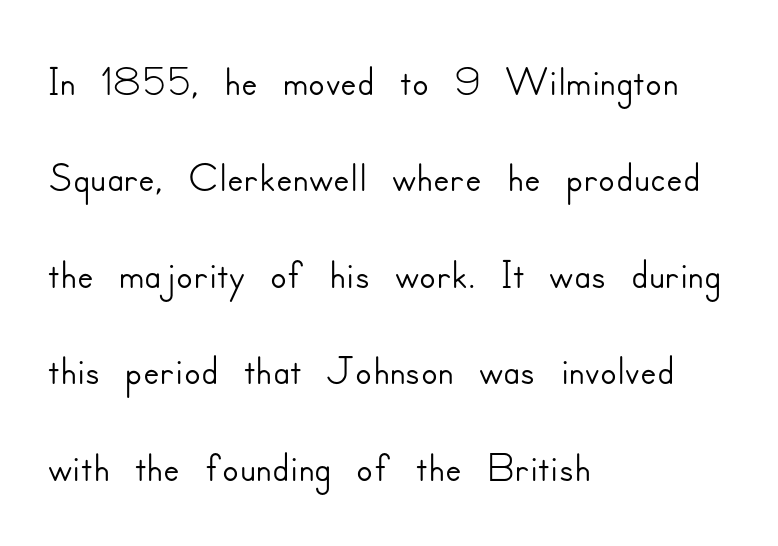
The image shows 61 px sans-serif type, upright; set left-aligned, normal line spacing (1.58x), normal letter spacing, not underlined; low stroke contrast and a small x-height.
